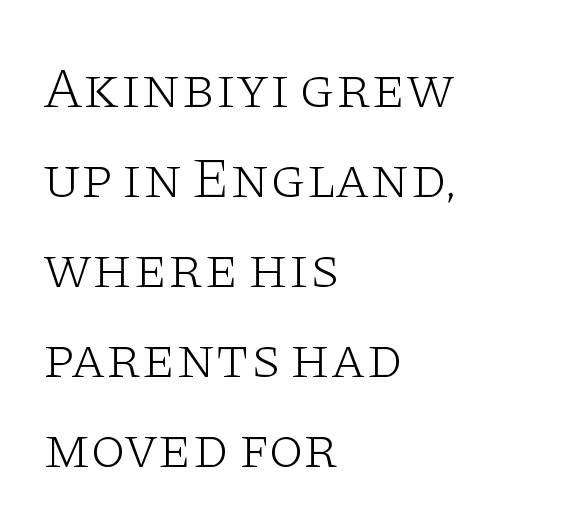
The image shows 57 px light, wide serif type, upright; set left-aligned, normal line spacing (1.58x), normal letter spacing, not underlined; low stroke contrast and a large x-height.
